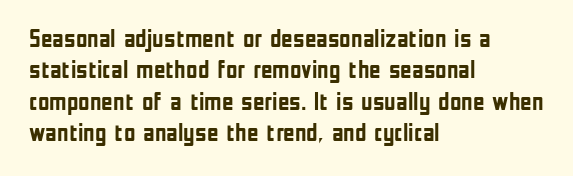
Horizontal alignment here is leftward, the default for most running prose. These lines were composed using upright roman letters. Quick note: underline off. Words appear dense and cohesive because spacing is normal. Honestly, the row spacing looks completely unremarkable. Heft: maximum for text — a bold.
